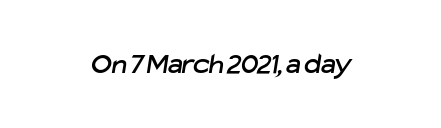
{"serif": "no", "width": "normal", "stroke_contrast": "low", "x_height": "medium", "monospaced": "no", "underline": "no", "letter_spacing": "normal", "letter_spacing_em": 0.0, "glyph_px": 30}
